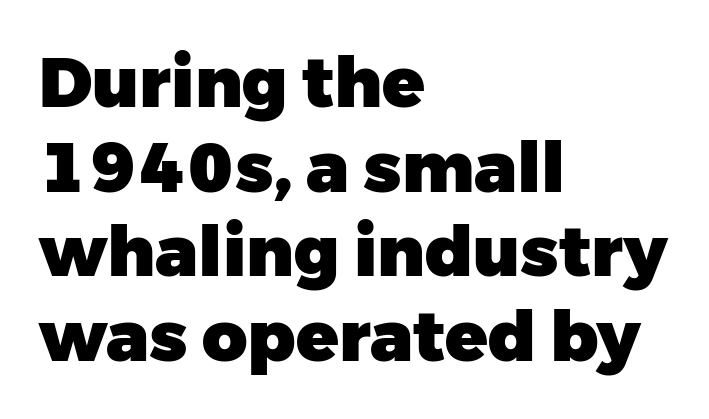
Q: Is the text bold? A: Yes.
Q: Is the text italic (slanted)? A: No, it is upright.
Q: Is the typeface a serif or a sans-serif typeface? A: Sans-serif.
Q: Is the text underlined? A: No.
Q: How is the paragraph aligned? A: Left-aligned.
Q: Is the spacing between letters normal or unusually wide? A: Normal.
Q: Width (condensed, normal, or wide)? A: Normal.
Q: Stroke contrast? A: Low.
Q: x-height? A: Medium.
Q: Monospaced? A: No.
